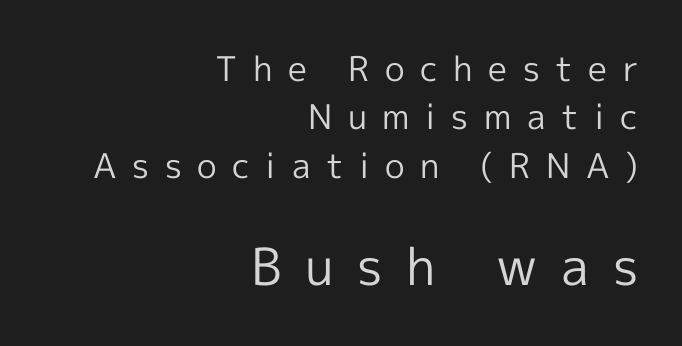
Tracking value appears strongly positive — letters spread wide. These two chunks differ in scale, with the bottom chunk taking the larger measure. Is this a heavy cut? Hardly; it is regular or lighter. All the whitespace from short lines collects on the left.
